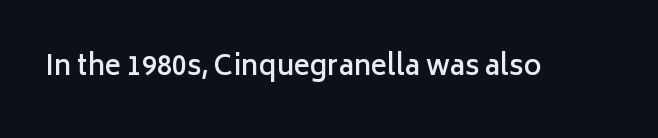
{"italic": "no", "bold": "semi", "underline": "no", "letter_spacing": "normal", "letter_spacing_em": 0.0, "glyph_px": 27}
